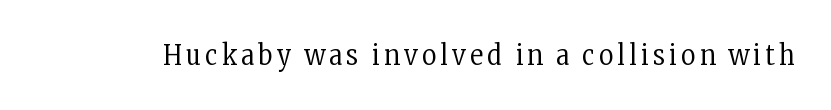
Q: Is the text bold? A: No.
Q: Is the text italic (slanted)? A: No, it is upright.
Q: Is the typeface a serif or a sans-serif typeface? A: Serif.
Q: Is the text underlined? A: No.
Q: Width (condensed, normal, or wide)? A: Condensed.
Q: Stroke contrast? A: Low.
Q: x-height? A: Medium.
Q: Monospaced? A: No.
